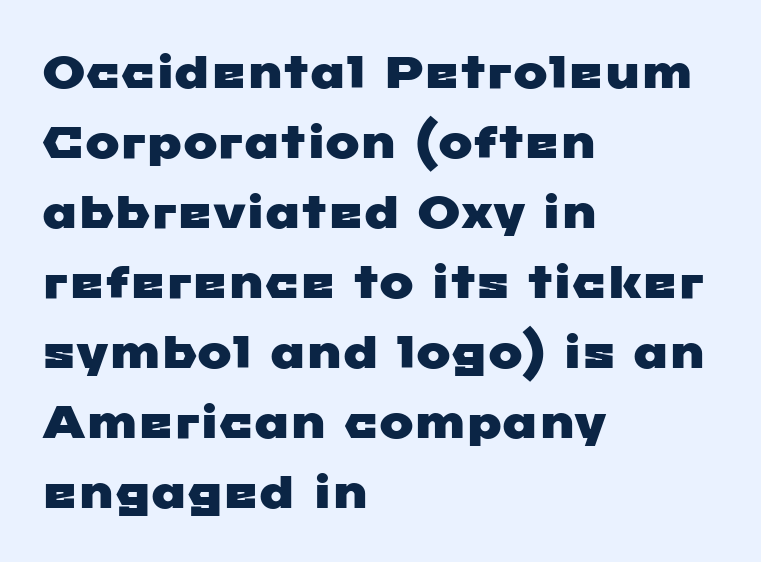
Reading down the block, your eye returns to a fixed left position each line. Whoever set this chose a conventional vertical rhythm. A typesetter would label this face a sans. The letterforms sit shoulder to shoulder at normal distance.
